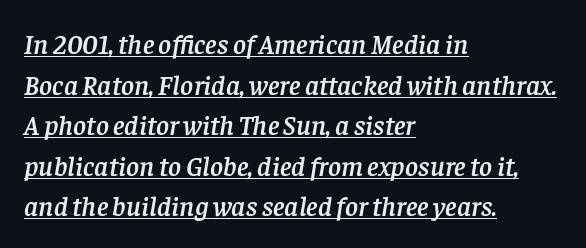
{"serif": "yes", "italic": "yes", "lean": "right", "slant_degrees": 8, "width": "normal", "stroke_contrast": "low", "x_height": "large", "monospaced": "no", "underline": "yes", "align": "left", "line_spacing": "normal", "line_spacing_ratio": 1.45, "letter_spacing": "normal", "letter_spacing_em": 0.0, "glyph_px": 28}
